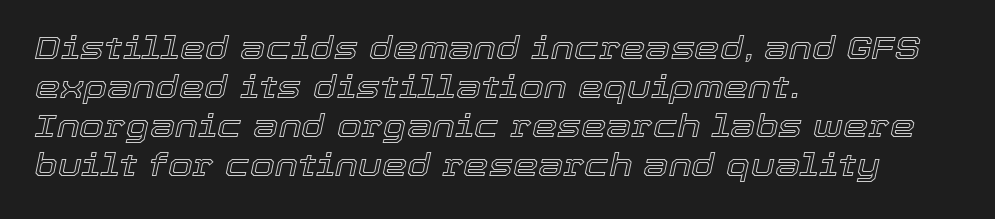
The image shows 32 px text type, italic (leaning right); set left-aligned, line spacing 1.22x, normal letter spacing, not underlined; a medium x-height.
